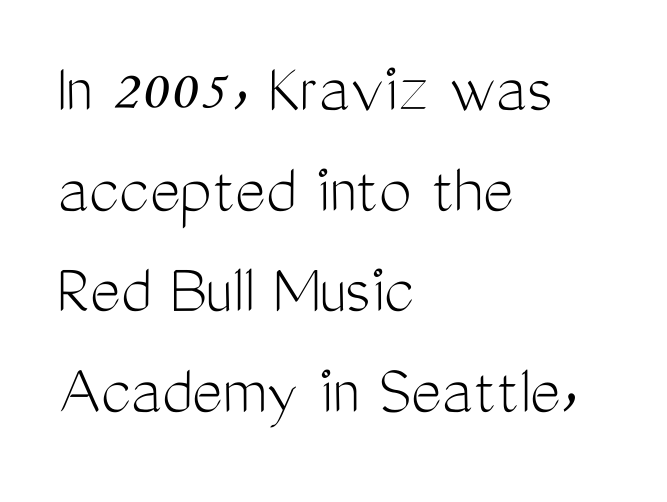
The image shows 73 px light, condensed sans-serif type, upright; set left-aligned, normal line spacing (1.38x), normal letter spacing, not underlined; medium stroke contrast and a medium x-height.
